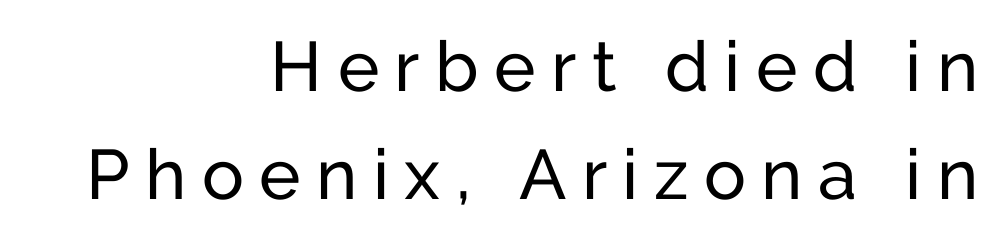
The image shows 70 px sans-serif type, upright; set right-aligned, normal line spacing (1.54x), unusually wide letter spacing (+0.22 em), not underlined; low stroke contrast and a medium x-height.
